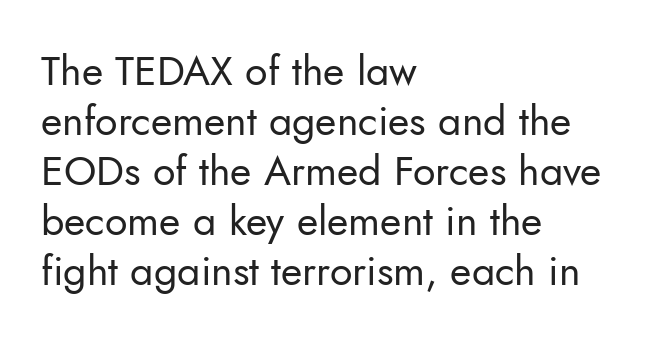
Q: Is the text bold? A: No.
Q: Is the text italic (slanted)? A: No, it is upright.
Q: Is the typeface a serif or a sans-serif typeface? A: Sans-serif.
Q: Is the text underlined? A: No.
Q: How is the paragraph aligned? A: Left-aligned.
Q: Is the spacing between letters normal or unusually wide? A: Normal.
Q: Width (condensed, normal, or wide)? A: Normal.
Q: Stroke contrast? A: Low.
Q: x-height? A: Small.
Q: Monospaced? A: No.
